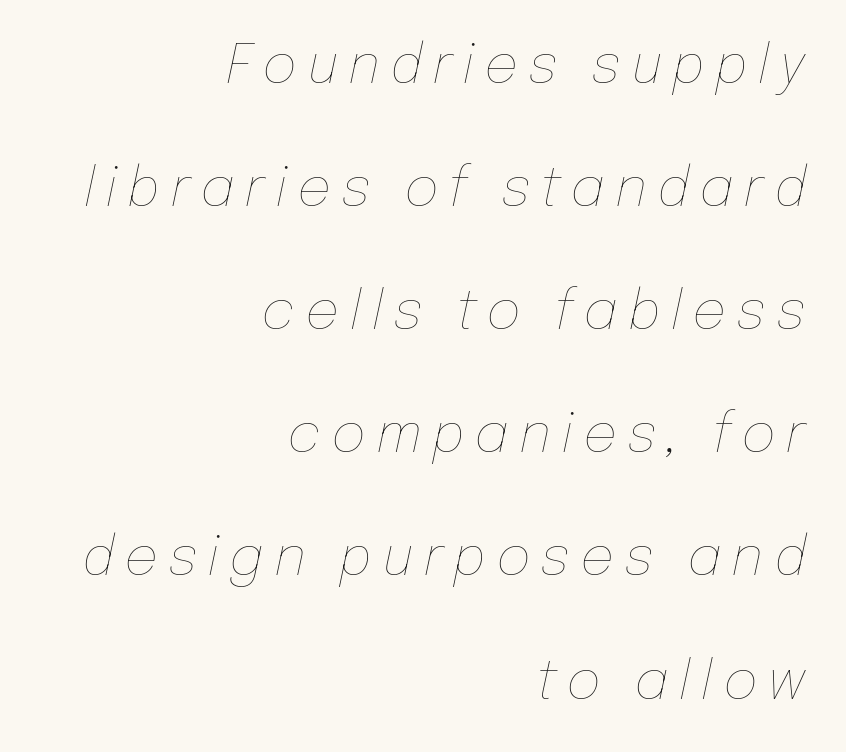
Q: Is the text bold? A: No.
Q: Is the text italic (slanted)? A: Yes, it leans right by about 12 degrees.
Q: Is the text underlined? A: No.
Q: How is the paragraph aligned? A: Right-aligned.
Q: Is the spacing between lines tight, normal or loose? A: Loose.
Q: Width (condensed, normal, or wide)? A: Normal.
Q: Stroke contrast? A: Low.
Q: x-height? A: Medium.
Q: Monospaced? A: No.
